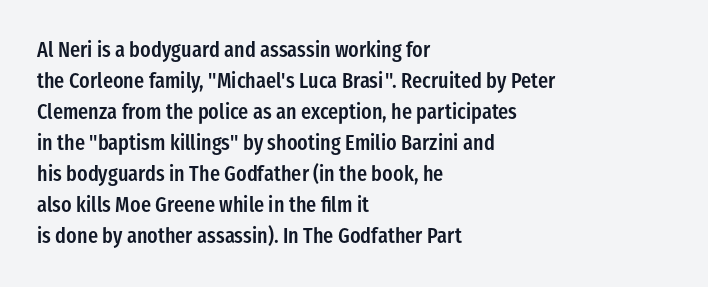
Observe the ordinary spacing: letters are neighbours, not strangers. Which margin do the lines hug? The left one — the right edge is uneven. Compared with typical paragraphs, the rows here are spaced about the same. Notice how the stems are strictly vertical — no italics here. Compared with an ordinary text face, these strokes are moderately heavier — a semibold. Clear beneath every line of the passage.
